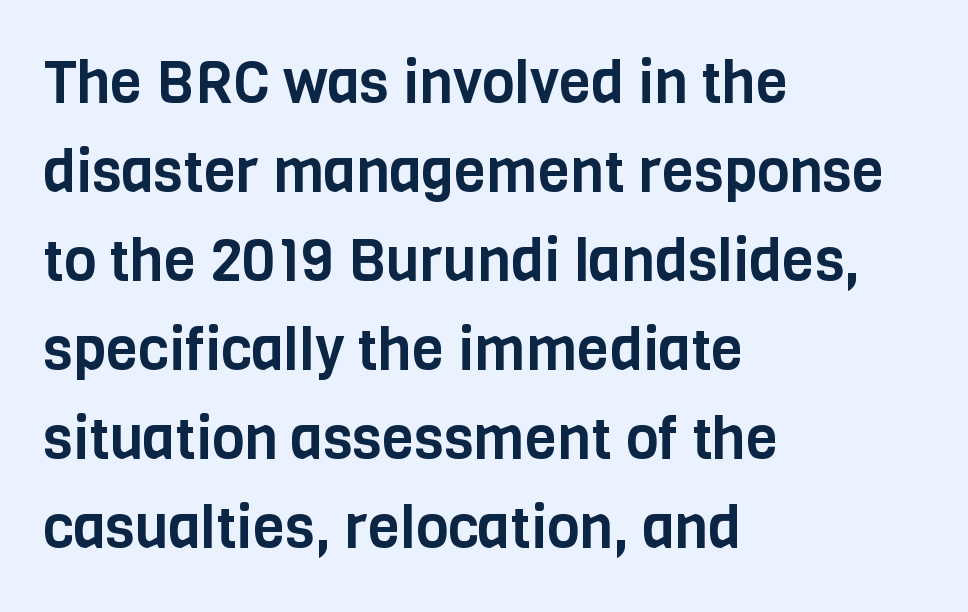
Vertical spacing — default. Does extra space separate the letters? No, they use regular spacing. Lines of text with bare space underneath. These lines were composed using upright roman letters.
